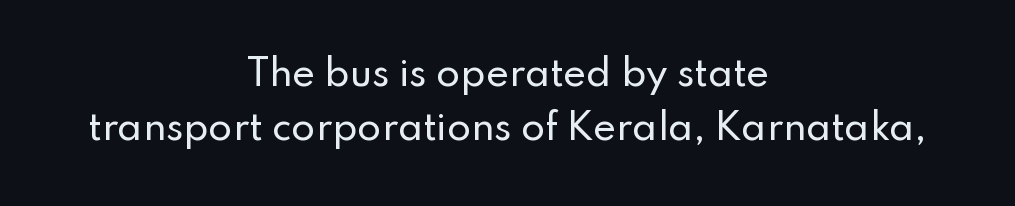
Q: Is the text italic (slanted)? A: No, it is upright.
Q: Is the typeface a serif or a sans-serif typeface? A: Sans-serif.
Q: Is the text underlined? A: No.
Q: How is the paragraph aligned? A: Centered.
Q: Is the spacing between letters normal or unusually wide? A: Normal.
Q: Is the spacing between lines tight, normal or loose? A: Normal.
Q: Width (condensed, normal, or wide)? A: Normal.
Q: Stroke contrast? A: Low.
Q: x-height? A: Small.
Q: Monospaced? A: No.
